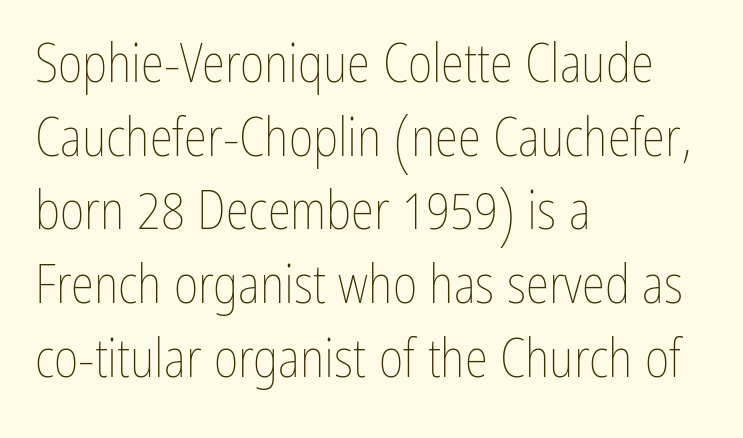
Q: Is the text bold? A: No.
Q: Is the text italic (slanted)? A: No, it is upright.
Q: Is the text underlined? A: No.
Q: How is the paragraph aligned? A: Left-aligned.
Q: Is the spacing between letters normal or unusually wide? A: Normal.
Q: Is the spacing between lines tight, normal or loose? A: Normal.
Q: Width (condensed, normal, or wide)? A: Condensed.
Q: Stroke contrast? A: Low.
Q: x-height? A: Medium.
Q: Monospaced? A: No.
